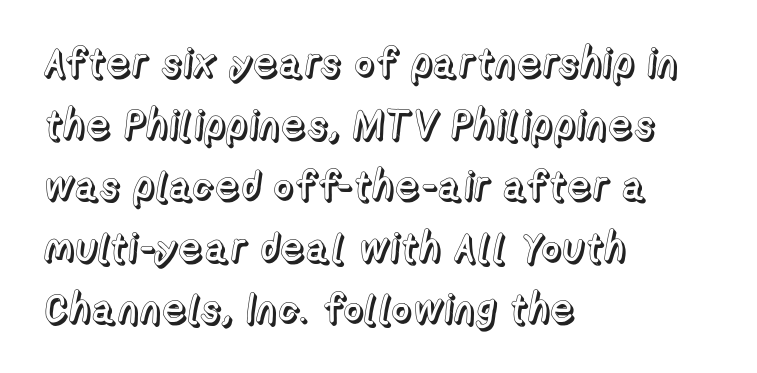
No word sits above an underline. Tracking value appears to be zero — textbook default spacing. The lines sit at an ordinary, default distance from one another. Casual observation: everything's shoved over to the left. Varying glyph widths throughout — classic text-font behaviour.
